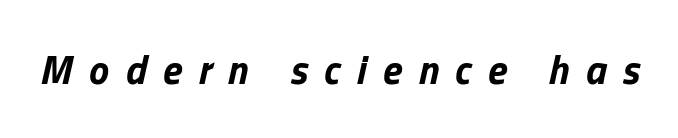
The image shows 40 px bold type, italic (leaning right); set unusually wide letter spacing (+0.41 em), not underlined; low stroke contrast and a medium x-height.
